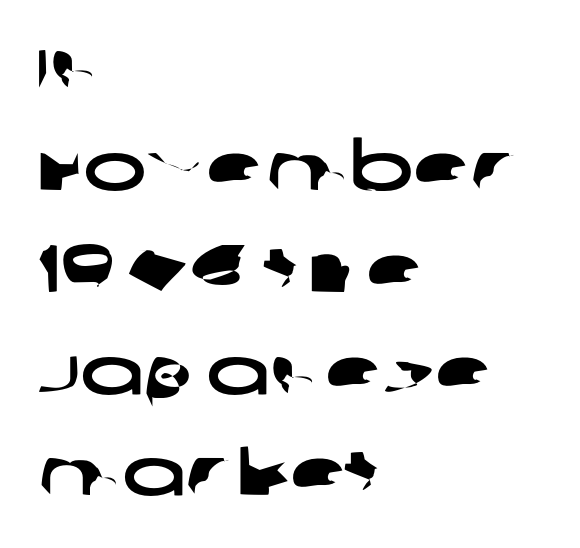
{"serif": "no", "width": "wide", "stroke_contrast": "low", "x_height": "large", "monospaced": "no", "underline": "no", "align": "left", "line_spacing": "normal", "line_spacing_ratio": 1.52, "letter_spacing": "normal", "letter_spacing_em": 0.0, "glyph_px": 67}
